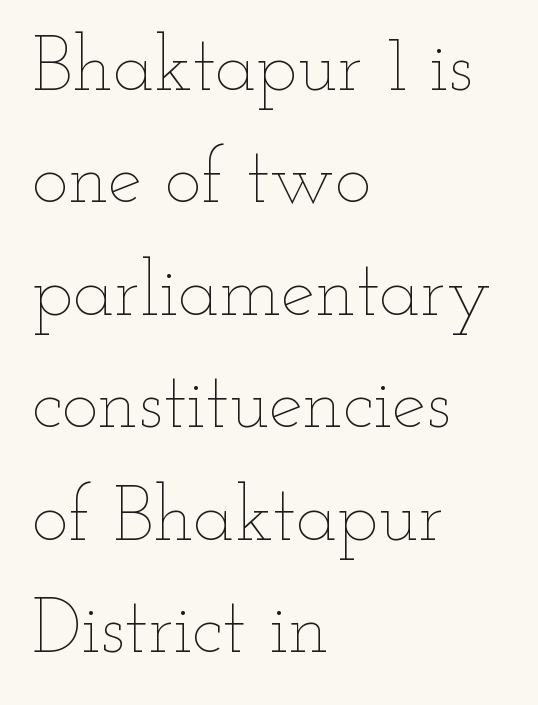
Q: Is the text bold? A: No.
Q: Is the text italic (slanted)? A: No, it is upright.
Q: Is the text underlined? A: No.
Q: How is the paragraph aligned? A: Left-aligned.
Q: Is the spacing between letters normal or unusually wide? A: Normal.
Q: Is the spacing between lines tight, normal or loose? A: Normal.
Q: Width (condensed, normal, or wide)? A: Wide.
Q: Stroke contrast? A: Low.
Q: x-height? A: Small.
Q: Monospaced? A: No.
